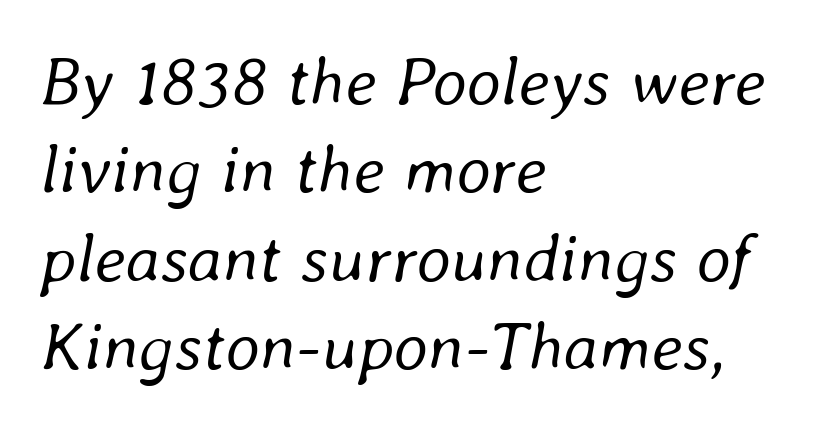
Q: Is the text bold? A: No.
Q: Is the text italic (slanted)? A: Yes, it leans right by about 8 degrees.
Q: Is the text underlined? A: No.
Q: How is the paragraph aligned? A: Left-aligned.
Q: Is the spacing between letters normal or unusually wide? A: Normal.
Q: Is the spacing between lines tight, normal or loose? A: Normal.
Q: Width (condensed, normal, or wide)? A: Normal.
Q: Stroke contrast? A: Low.
Q: x-height? A: Medium.
Q: Monospaced? A: No.
